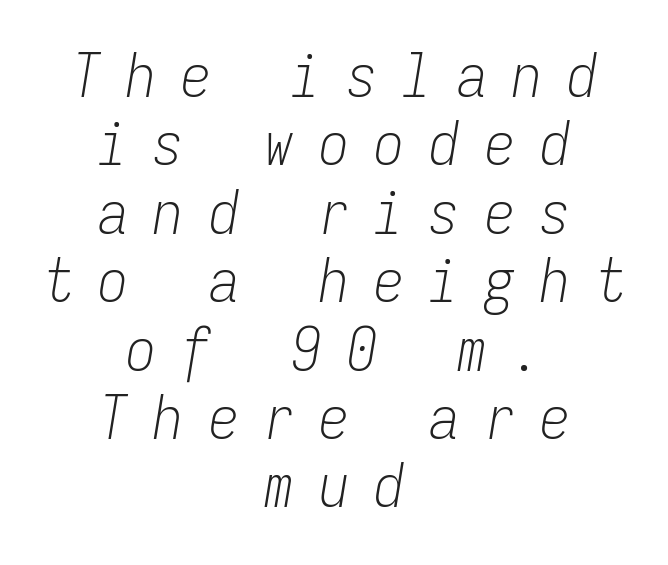
Here the glyphs are tracked loosely, breaking word shapes into spaced letters. Is this a fixed-width face? Yes — each glyph sits in an identical cell. This rendering uses center alignment, leaving both contours irregular but symmetric. The text carries the slant typical of an italic or oblique font. Descender tails drop into unmarked territory. The letterforms sit at book weight or below.
